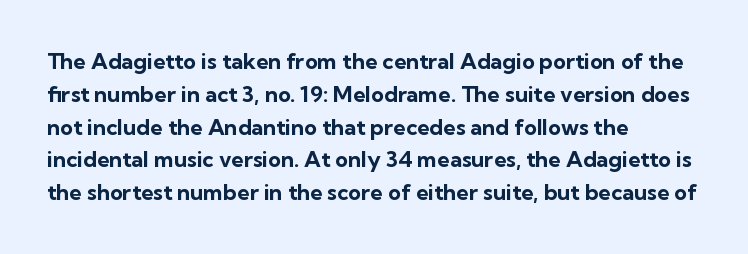
Nobody touched the tracking dial on this one. Alignment: flush left. Tall strokes in this sample are plumb rather than angled. Weight: bold.
